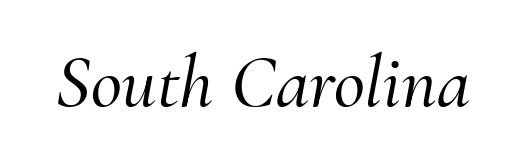
The image shows 76 px serif type, italic (leaning right); set normal letter spacing, not underlined; medium stroke contrast and a small x-height.
